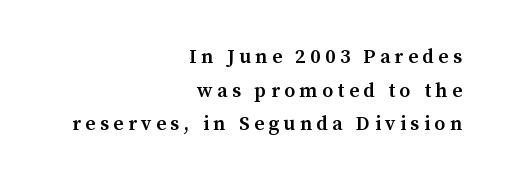
The image shows 20 px text type, upright; set right-aligned, normal line spacing (1.68x), unusually wide letter spacing (+0.22 em), not underlined.
